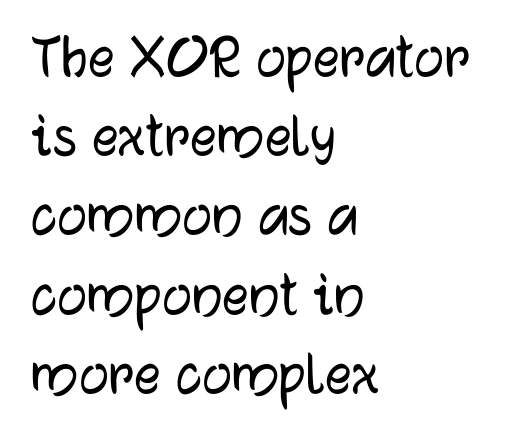
The line texture is even and compact thanks to regular tracking. Just letters on the line, the space beneath them empty. The letters carry no serifs — their stems end cleanly without finishing strokes. A roman cut, with each character standing at attention. Spacing verdict: proportional, widths tailored to each character.
